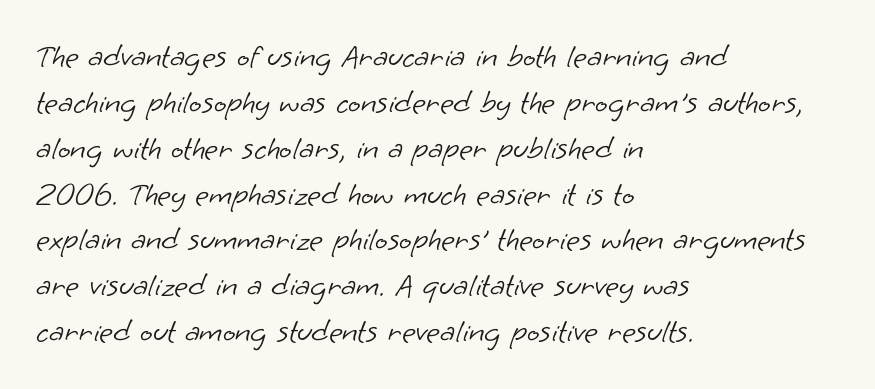
Q: Is the text bold? A: No.
Q: Is the typeface a serif or a sans-serif typeface? A: Sans-serif.
Q: Is the text underlined? A: No.
Q: How is the paragraph aligned? A: Left-aligned.
Q: Is the spacing between letters normal or unusually wide? A: Normal.
Q: Is the spacing between lines tight, normal or loose? A: Normal.
Q: Width (condensed, normal, or wide)? A: Normal.
Q: Stroke contrast? A: Low.
Q: x-height? A: Small.
Q: Monospaced? A: No.
